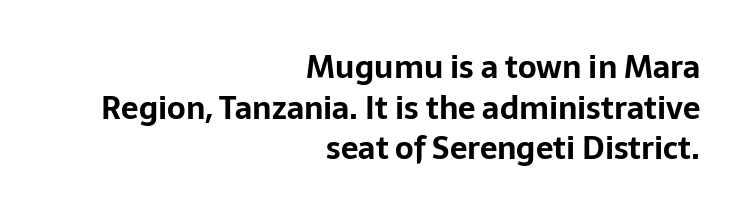
{"serif": "no", "italic": "no", "bold": "yes", "weight": "bold", "width": "normal", "stroke_contrast": "low", "x_height": "medium", "monospaced": "no", "underline": "no", "align": "right", "line_spacing": "normal", "line_spacing_ratio": 1.31, "letter_spacing": "normal", "letter_spacing_em": 0.0, "glyph_px": 31}
